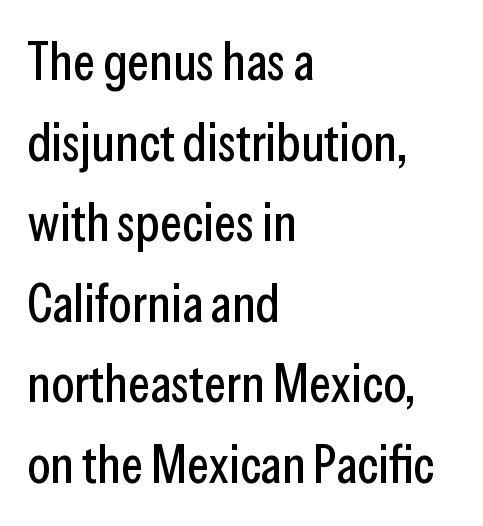
Q: Is the text italic (slanted)? A: No, it is upright.
Q: Is the typeface a serif or a sans-serif typeface? A: Sans-serif.
Q: Is the text underlined? A: No.
Q: How is the paragraph aligned? A: Left-aligned.
Q: Is the spacing between letters normal or unusually wide? A: Normal.
Q: Is the spacing between lines tight, normal or loose? A: Normal.
Q: Width (condensed, normal, or wide)? A: Condensed.
Q: Stroke contrast? A: Low.
Q: x-height? A: Medium.
Q: Monospaced? A: No.
